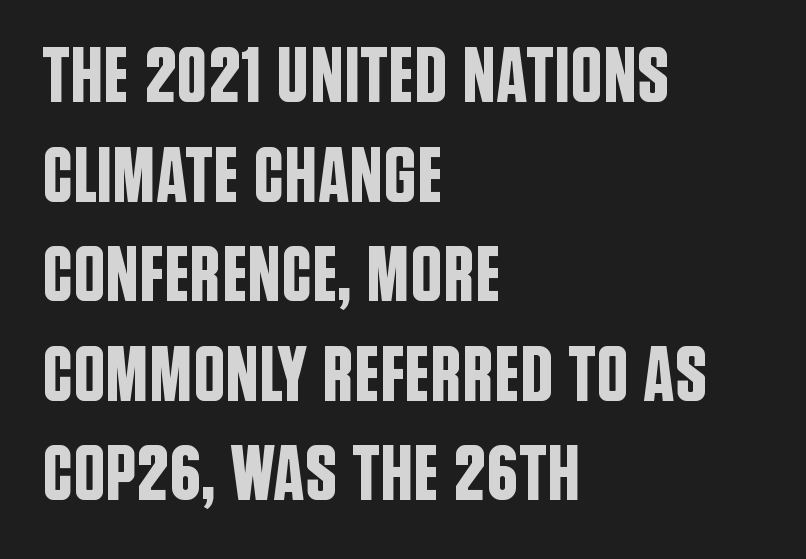
{"serif": "no", "italic": "no", "width": "condensed", "stroke_contrast": "low", "x_height": "large", "monospaced": "no", "underline": "no", "align": "left", "line_spacing": "normal", "line_spacing_ratio": 1.26, "letter_spacing": "normal", "letter_spacing_em": 0.0, "glyph_px": 79}
